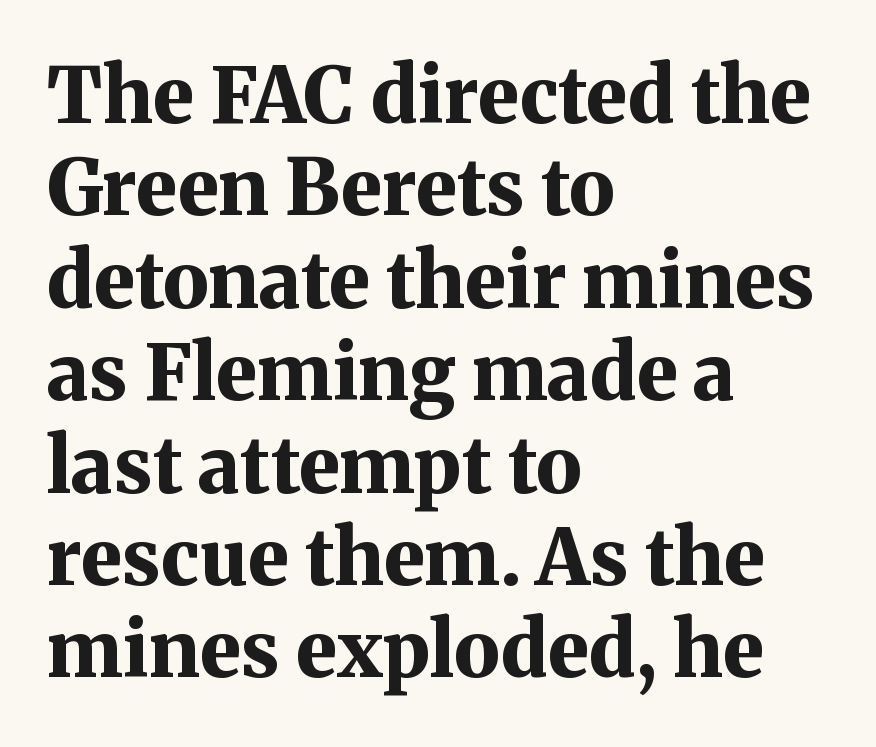
Q: Is the text bold? A: Yes.
Q: Is the text italic (slanted)? A: No, it is upright.
Q: Is the typeface a serif or a sans-serif typeface? A: Serif.
Q: Is the text underlined? A: No.
Q: How is the paragraph aligned? A: Left-aligned.
Q: Is the spacing between letters normal or unusually wide? A: Normal.
Q: Width (condensed, normal, or wide)? A: Normal.
Q: Stroke contrast? A: Medium.
Q: x-height? A: Medium.
Q: Monospaced? A: No.
